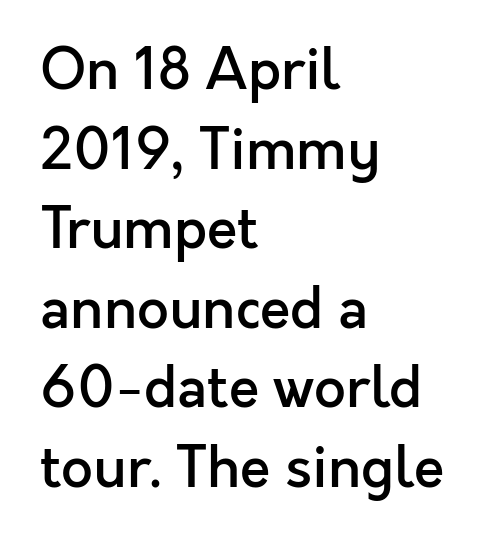
Where is the straight margin? On the left. Quick note: not italic, upright. What's the leading like? Ordinary, nothing unusual. In terms of letterform style, serifs are entirely absent. The space beneath each line is pristine and unruled. Each word holds together tightly as a unit, with standard inter-letter gaps.
